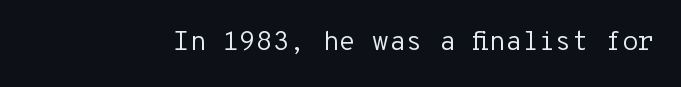
Q: Is the text bold? A: No.
Q: Is the text italic (slanted)? A: No, it is upright.
Q: Is the text underlined? A: No.
Q: Is the spacing between letters normal or unusually wide? A: Normal.
